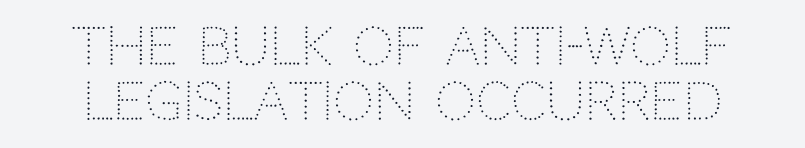
The image shows 51 px light sans-serif type, upright; set tight line spacing (1.07x), normal letter spacing, not underlined; low stroke contrast and a large x-height.
